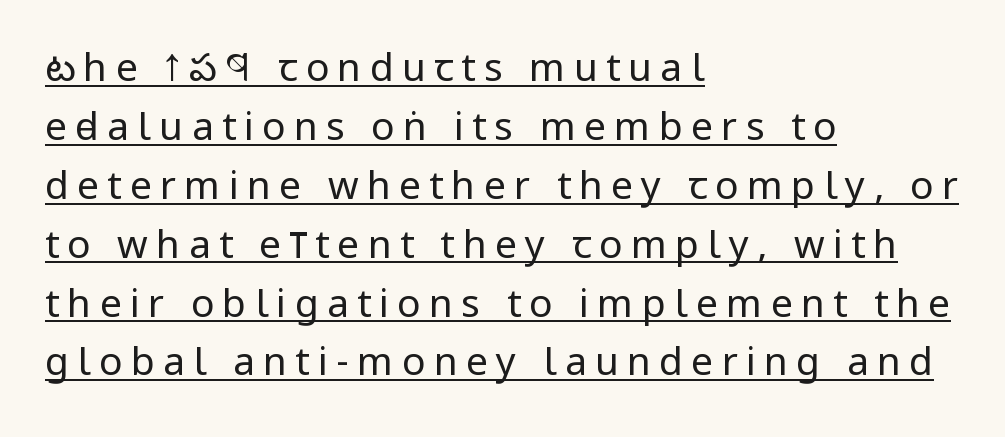
{"serif": "no", "italic": "no", "bold": "no", "weight": "regular", "width": "condensed", "stroke_contrast": "low", "x_height": "large", "monospaced": "no", "underline": "yes", "align": "left", "line_spacing": "normal", "line_spacing_ratio": 1.51, "letter_spacing": "wide", "letter_spacing_em": 0.21, "glyph_px": 39}
